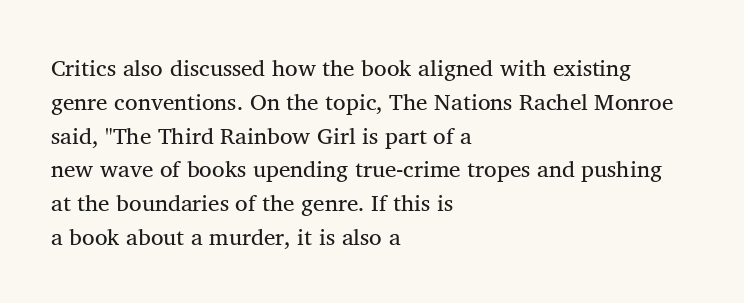
These lines are set flush left with a ragged right edge. The baseline area is clear. If you measured baseline to baseline, you'd find a middling distance. Observe the ordinary spacing: letters are neighbours, not strangers.
